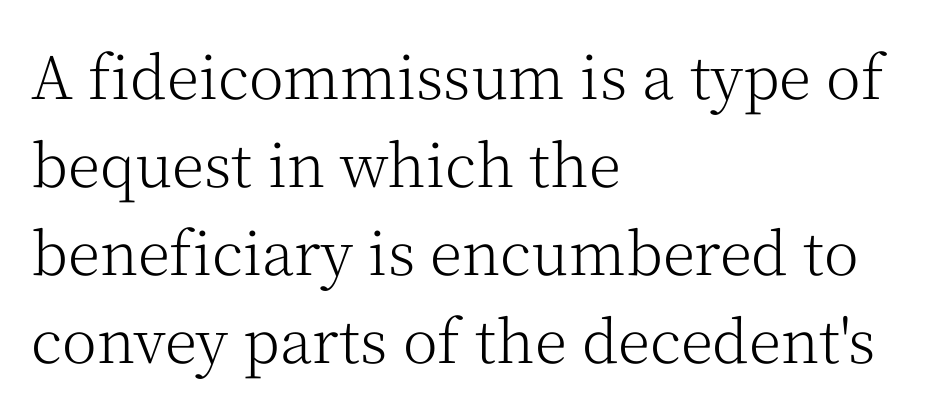
Q: Is the text bold? A: No.
Q: Is the text italic (slanted)? A: No, it is upright.
Q: Is the typeface a serif or a sans-serif typeface? A: Serif.
Q: Is the text underlined? A: No.
Q: How is the paragraph aligned? A: Left-aligned.
Q: Is the spacing between letters normal or unusually wide? A: Normal.
Q: Is the spacing between lines tight, normal or loose? A: Normal.
Q: Width (condensed, normal, or wide)? A: Normal.
Q: Stroke contrast? A: Medium.
Q: x-height? A: Medium.
Q: Monospaced? A: No.
